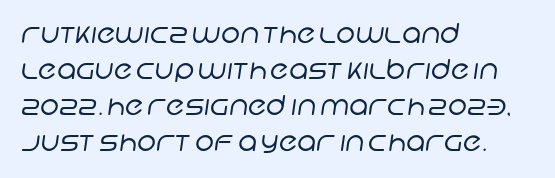
The image shows 27 px text type; set left-aligned, normal line spacing (1.33x), normal letter spacing, not underlined.
